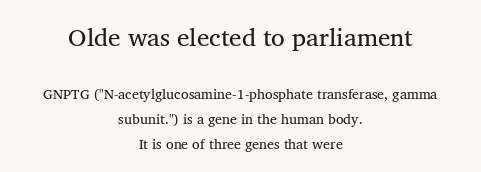
The image shows 25 px text type; set centered, line spacing 1.79x, normal letter spacing, not underlined; the first (top) block is 1.79x larger.
